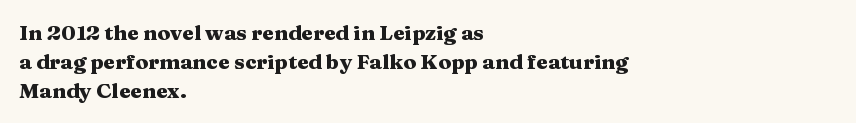
{"italic": "no", "bold": "yes", "underline": "no", "align": "left", "line_spacing": "normal", "line_spacing_ratio": 1.38, "letter_spacing": "normal", "letter_spacing_em": 0.0, "glyph_px": 21}
